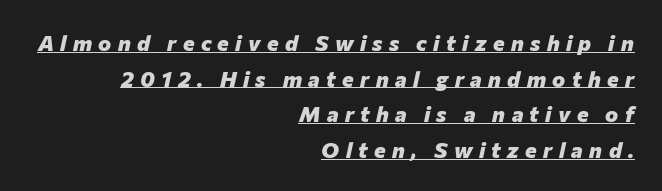
Q: Is the text bold? A: Yes.
Q: Is the text italic (slanted)? A: Yes, it leans right by about 12 degrees.
Q: Is the text underlined? A: Yes.
Q: How is the paragraph aligned? A: Right-aligned.
Q: Is the spacing between letters normal or unusually wide? A: Unusually wide.
Q: Is the spacing between lines tight, normal or loose? A: Normal.
